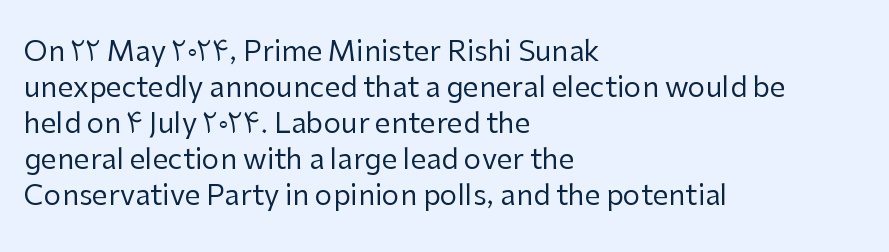
Proportional: the letters do not fall into vertical columns. Observe the ordinary spacing: letters are neighbours, not strangers. These lines sit exactly where default settings would place them. Line starts are locked; line ends wander. You can tell from the bare stems that sans-serif type was used.
